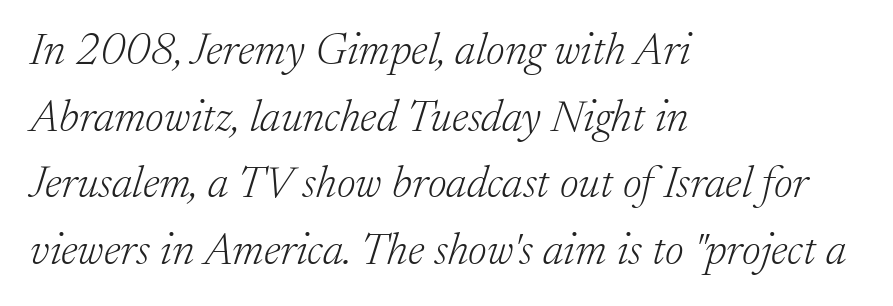
Q: Is the text bold? A: No.
Q: Is the text italic (slanted)? A: Yes, it leans right by about 17 degrees.
Q: Is the typeface a serif or a sans-serif typeface? A: Serif.
Q: Is the text underlined? A: No.
Q: How is the paragraph aligned? A: Left-aligned.
Q: Is the spacing between letters normal or unusually wide? A: Normal.
Q: Is the spacing between lines tight, normal or loose? A: Normal.
Q: Width (condensed, normal, or wide)? A: Normal.
Q: Stroke contrast? A: Low.
Q: x-height? A: Medium.
Q: Monospaced? A: No.
